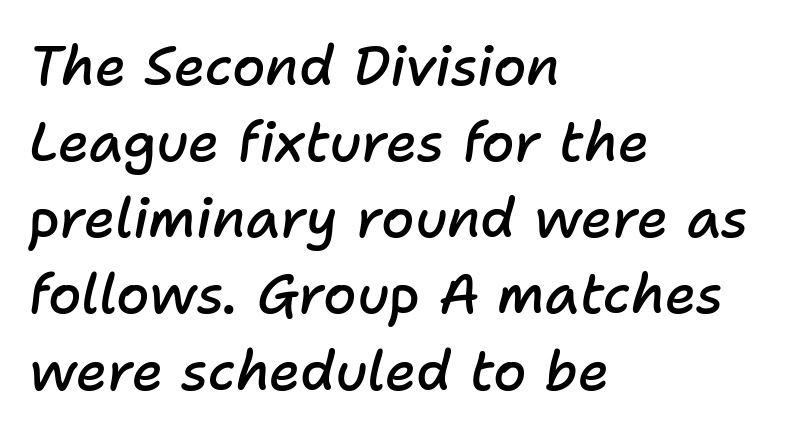
Rows of type keep a routine distance in the vertical direction. Character widths vary here, with narrow letters taking less room than wide ones. The text carries the slant typical of an italic or oblique font. The specimen omits any rule beneath the text block's lines. Compared with an ordinary text face, these strokes are moderately heavier — a semibold. The gaps between neighbouring characters are ordinary and unremarkable.
